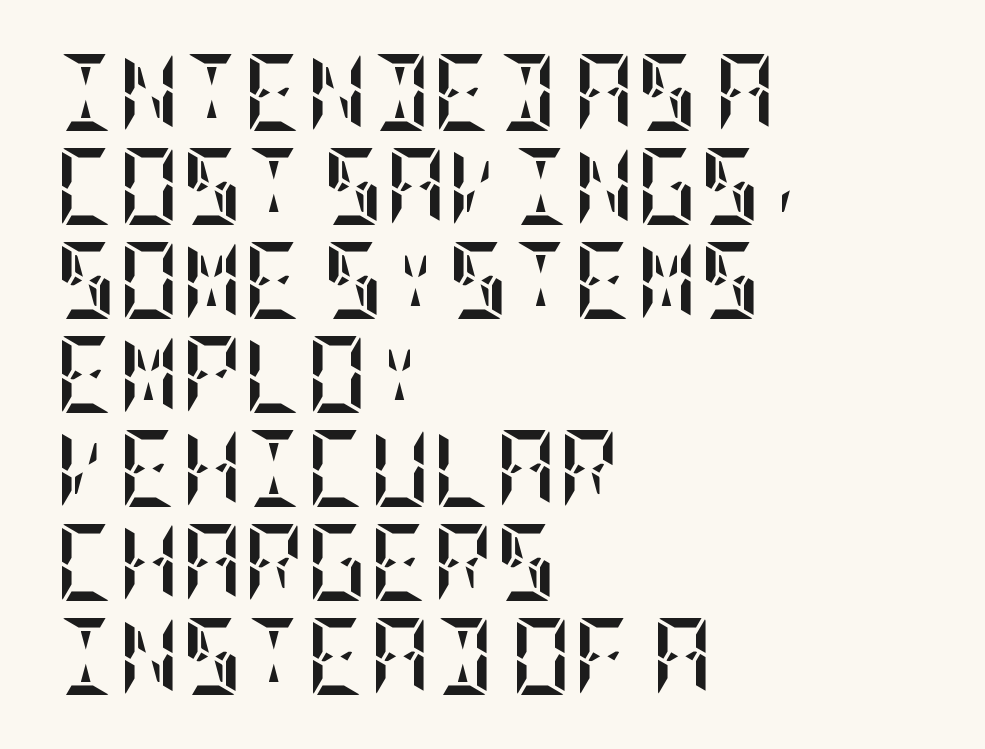
The image shows 77 px semibold, condensed type, upright; set left-aligned, line spacing 1.22x, normal letter spacing, not underlined; low stroke contrast and a large x-height.
